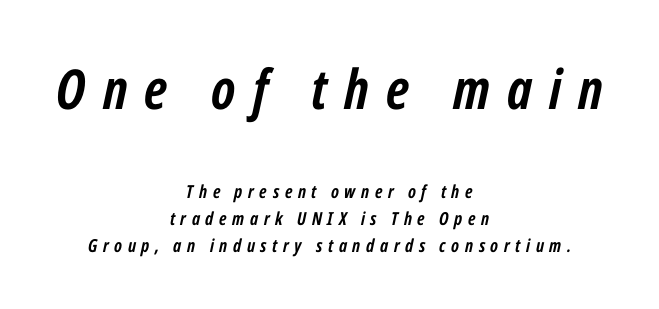
The rendering shrinks the type as you move from the upper chunk to the lower. If you folded the block vertically in half, each line would mirror itself in length. The rendering uses natural spacing where letterforms have individual widths. Unmarked baselines from the first word to the last. Designer's note — italics engaged.
